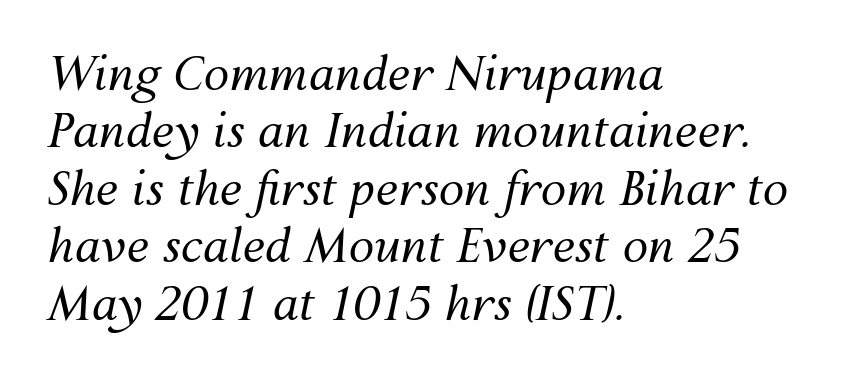
{"italic": "yes", "lean": "right", "slant_degrees": 12, "bold": "no", "weight": "regular", "width": "normal", "stroke_contrast": "medium", "x_height": "medium", "monospaced": "no", "underline": "no", "align": "left", "line_spacing": "normal", "line_spacing_ratio": 1.25, "letter_spacing": "normal", "letter_spacing_em": 0.0, "glyph_px": 46}
